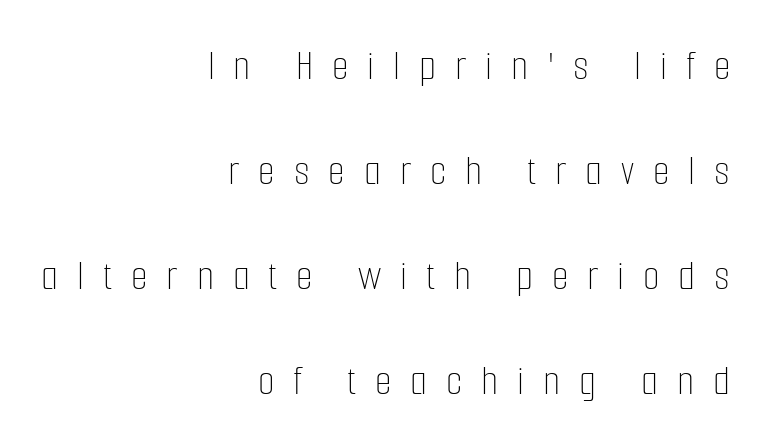
The image shows 43 px thin, condensed type, upright; set right-aligned, loose line spacing (2.44x), unusually wide letter spacing (+0.44 em), not underlined; low stroke contrast and a medium x-height.
